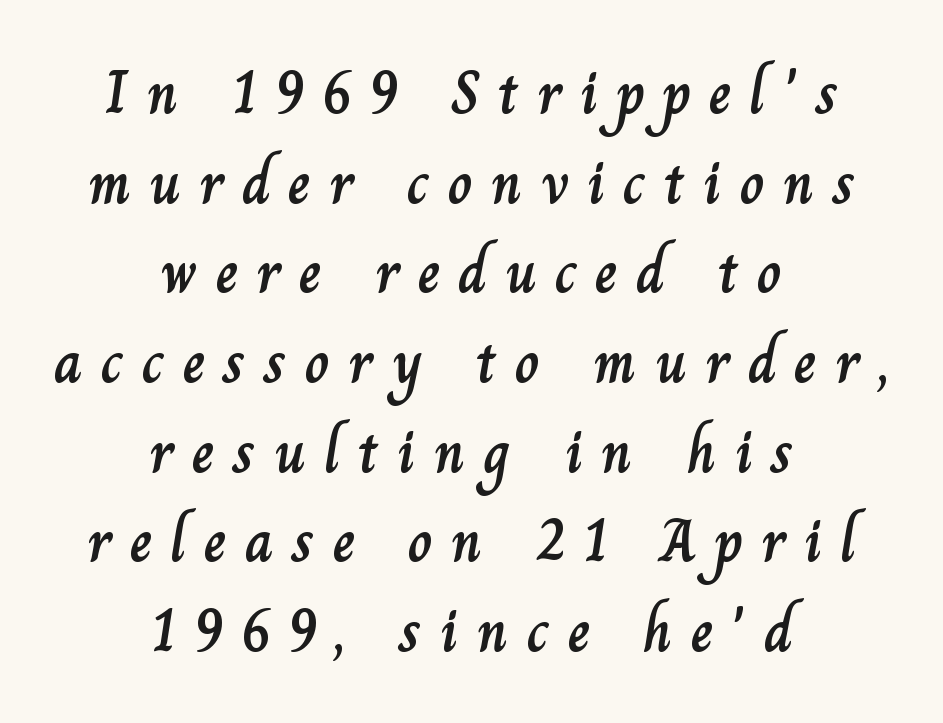
{"width": "normal", "stroke_contrast": "low", "x_height": "small", "monospaced": "no", "underline": "no", "align": "center", "line_spacing": "normal", "line_spacing_ratio": 1.47, "letter_spacing": "wide", "letter_spacing_em": 0.3, "glyph_px": 61}
